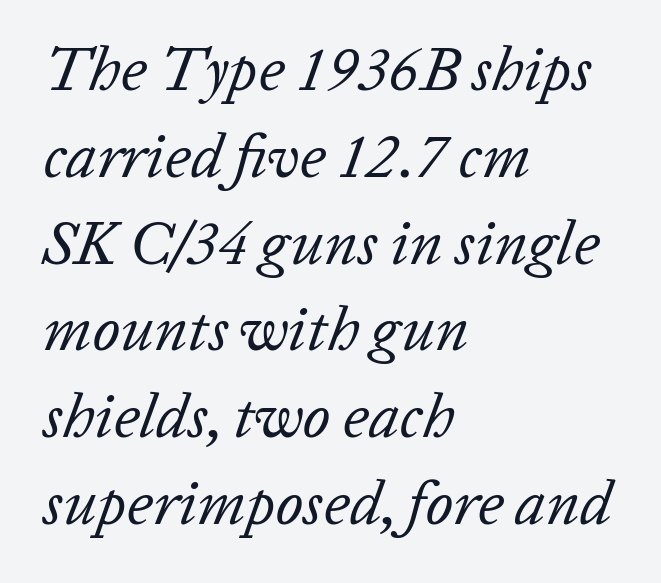
The image shows 62 px regular-weight type, italic (leaning right); set left-aligned, normal line spacing (1.4x), normal letter spacing, not underlined; low stroke contrast and a medium x-height.
